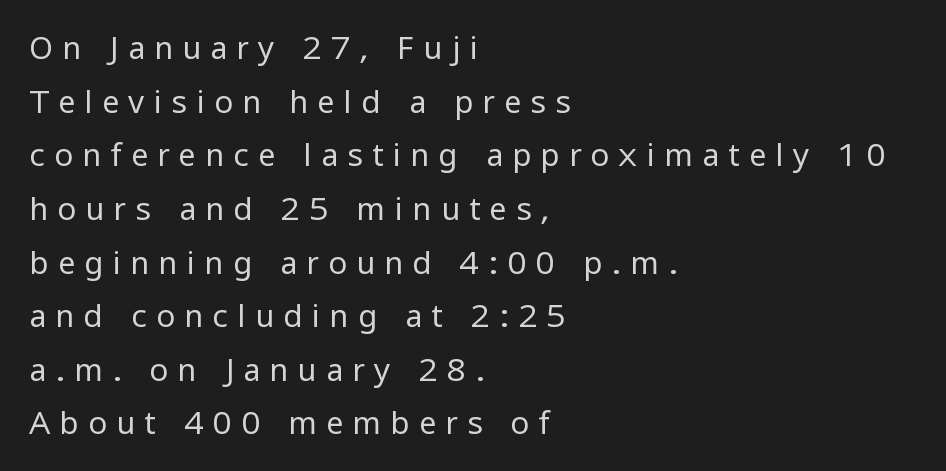
The image shows 31 px regular-weight sans-serif type, upright; set left-aligned, line spacing 1.73x, unusually wide letter spacing (+0.29 em), not underlined; low stroke contrast and a medium x-height.
